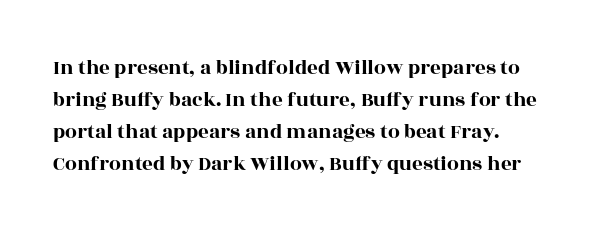
{"italic": "no", "underline": "no", "line_spacing": "normal", "line_spacing_ratio": 1.52, "letter_spacing": "normal", "letter_spacing_em": 0.0, "glyph_px": 21}
